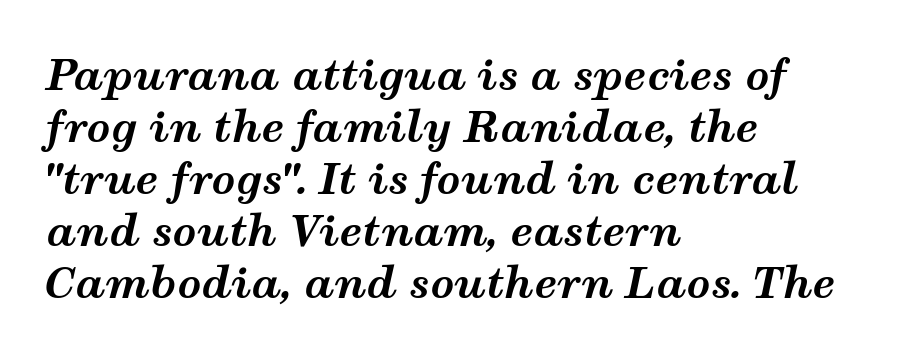
Short and long lines alike share a common starting point at left. There's an unmistakable incline to the writing here. Every letter is thick-stroked: bold, no question. Think of a printed novel: that variable character pitch is what you see here. The area under the type is left untouched.
